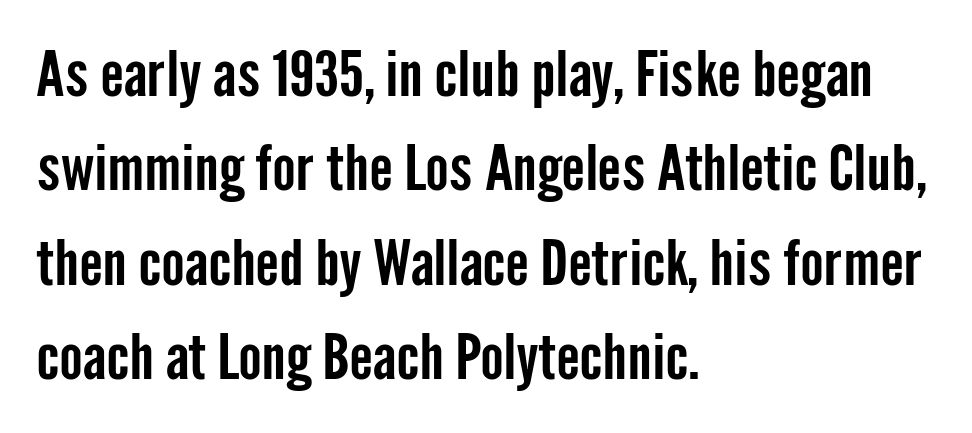
Q: Is the text italic (slanted)? A: No, it is upright.
Q: Is the typeface a serif or a sans-serif typeface? A: Sans-serif.
Q: Is the text underlined? A: No.
Q: How is the paragraph aligned? A: Left-aligned.
Q: Is the spacing between letters normal or unusually wide? A: Normal.
Q: Is the spacing between lines tight, normal or loose? A: Normal.
Q: Width (condensed, normal, or wide)? A: Condensed.
Q: Stroke contrast? A: Low.
Q: x-height? A: Medium.
Q: Monospaced? A: No.
